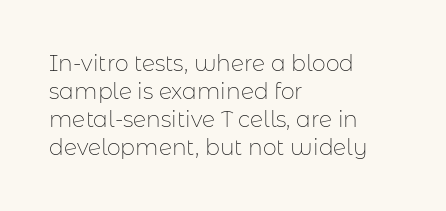
Normally led — the rows are evenly, conventionally spaced. Underlining? Definitely not there. The axis of the letterforms is exactly vertical. The passage is arranged the way most books set body copy — flush left. Default kerning and tracking; the words read as compact shapes.
